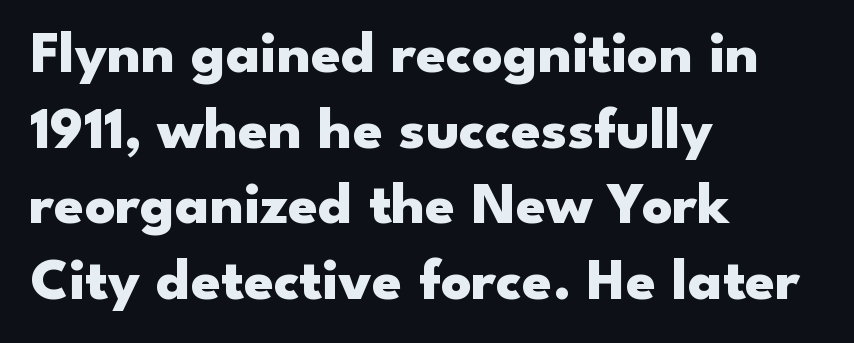
Q: Is the text bold? A: Yes.
Q: Is the text italic (slanted)? A: No, it is upright.
Q: Is the typeface a serif or a sans-serif typeface? A: Sans-serif.
Q: Is the text underlined? A: No.
Q: How is the paragraph aligned? A: Left-aligned.
Q: Is the spacing between letters normal or unusually wide? A: Normal.
Q: Is the spacing between lines tight, normal or loose? A: Normal.
Q: Width (condensed, normal, or wide)? A: Wide.
Q: Stroke contrast? A: Low.
Q: x-height? A: Small.
Q: Monospaced? A: No.
